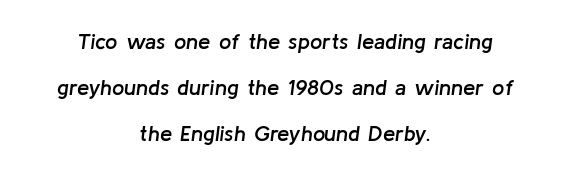
The image shows 22 px text type, italic (leaning right); set centered, loose line spacing (2.1x), normal letter spacing, not underlined.
